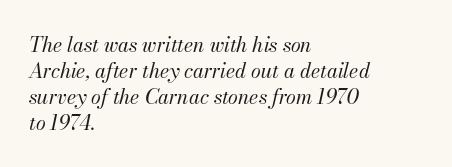
These lines were composed using italics. The passage shown stacks its lines at a standard gap. Alignment: flush left. No heavy texture on the line: the type isn't bold. Glyph-to-glyph distance matches everyday printed text.
